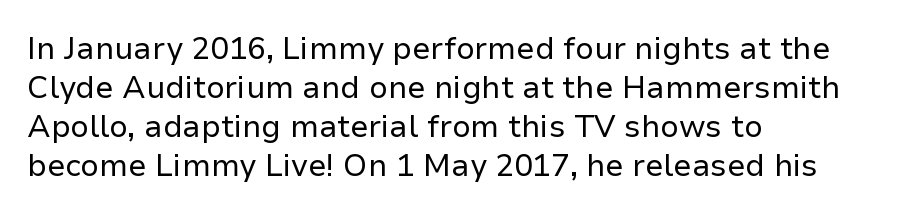
Q: Is the text bold? A: No.
Q: Is the text italic (slanted)? A: No, it is upright.
Q: Is the typeface a serif or a sans-serif typeface? A: Sans-serif.
Q: Is the text underlined? A: No.
Q: How is the paragraph aligned? A: Left-aligned.
Q: Is the spacing between letters normal or unusually wide? A: Normal.
Q: Is the spacing between lines tight, normal or loose? A: Normal.
Q: Width (condensed, normal, or wide)? A: Normal.
Q: Stroke contrast? A: Low.
Q: x-height? A: Medium.
Q: Monospaced? A: No.
